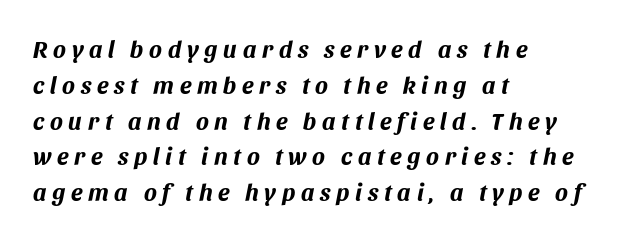
The image shows 24 px bold type, italic (leaning right); set left-aligned, normal line spacing (1.49x), unusually wide letter spacing (+0.24 em), not underlined.
